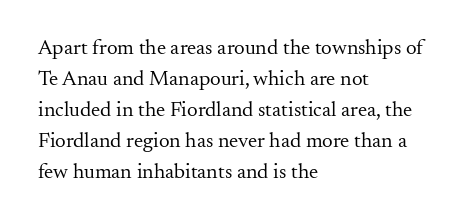
{"italic": "no", "bold": "no", "underline": "no", "align": "left", "line_spacing": "normal", "line_spacing_ratio": 1.48, "letter_spacing": "normal", "letter_spacing_em": 0.0, "glyph_px": 21}
